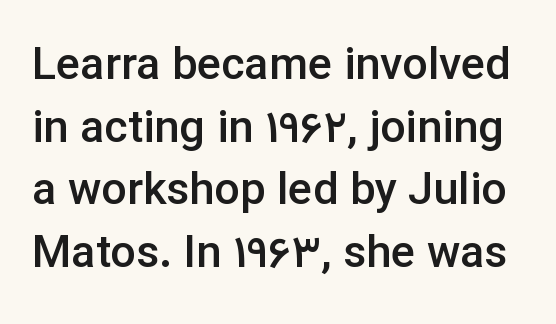
Q: Is the text bold? A: Semi-bold.
Q: Is the text italic (slanted)? A: No, it is upright.
Q: Is the typeface a serif or a sans-serif typeface? A: Sans-serif.
Q: Is the text underlined? A: No.
Q: Is the spacing between letters normal or unusually wide? A: Normal.
Q: Is the spacing between lines tight, normal or loose? A: Normal.
Q: Width (condensed, normal, or wide)? A: Normal.
Q: Stroke contrast? A: Low.
Q: x-height? A: Medium.
Q: Monospaced? A: No.
